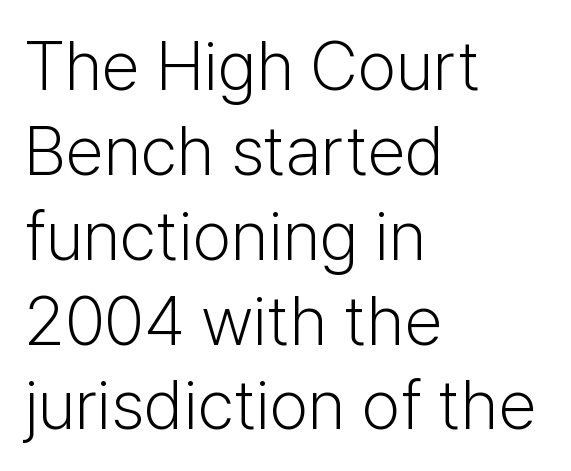
The glyphs in this specimen are sans serif. These lines are rendered in a variable-pitch font. Notice how the stems are strictly vertical — no italics here. Inter-character spacing is left at the font's built-in metrics.
